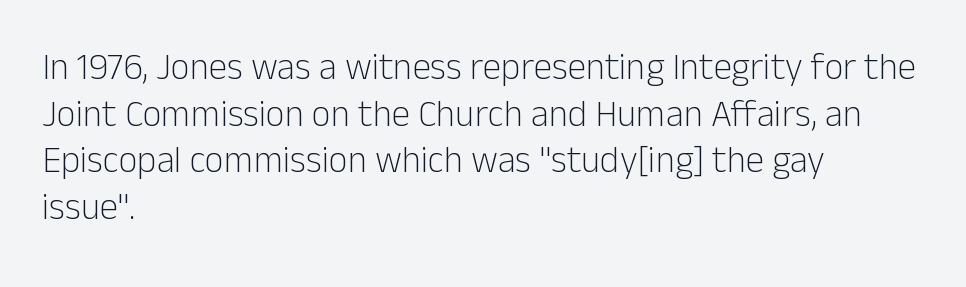
A typesetter would label this face a sans. Here the designer chose a conventional face with non-uniform glyph widths. Summary of vertical rhythm: regular, with standard interline spacing. Stems here are at most as thick as an everyday book face. Posture: straight, roman, zero tilt.
